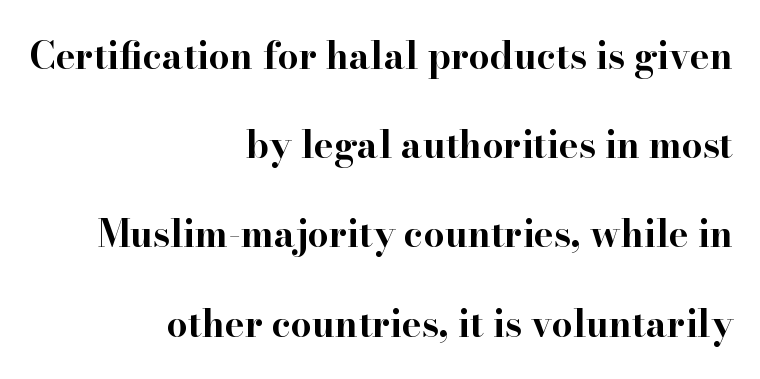
Q: Is the text bold? A: Yes.
Q: Is the text italic (slanted)? A: No, it is upright.
Q: Is the typeface a serif or a sans-serif typeface? A: Serif.
Q: Is the text underlined? A: No.
Q: How is the paragraph aligned? A: Right-aligned.
Q: Is the spacing between letters normal or unusually wide? A: Normal.
Q: Is the spacing between lines tight, normal or loose? A: Loose.
Q: Width (condensed, normal, or wide)? A: Wide.
Q: Stroke contrast? A: High.
Q: x-height? A: Small.
Q: Monospaced? A: No.
